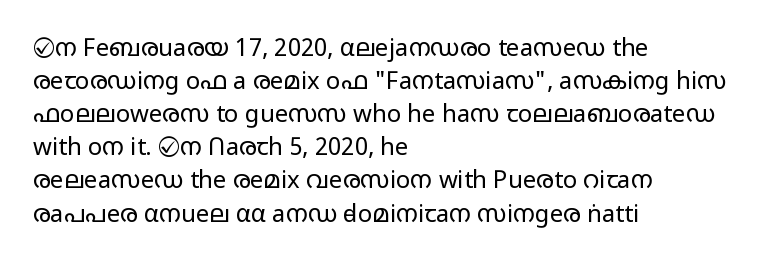
Horizontally, the lines are justified to the leading edge only. A roman cut, with each character standing at attention. The lines sit at an ordinary, default distance from one another. The font sits on the lighter half of the weight spectrum, regular included. Just letters on the line, the space beneath them empty. Standard letterfit; no display-style spreading of the glyphs.
